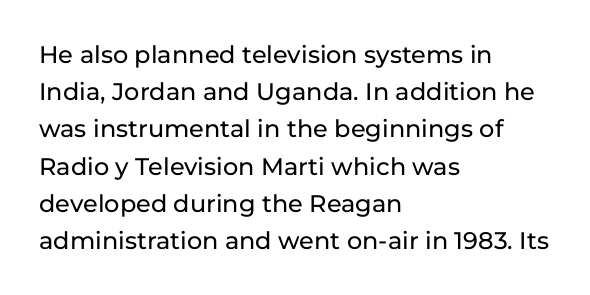
Interline gaps are of average width in this sample. The letters stand upright; this is a roman face. The face used here is rendered with its standard letterfit. Leftover space on each line is placed entirely after the last word. Beneath every word, the page is bare.
